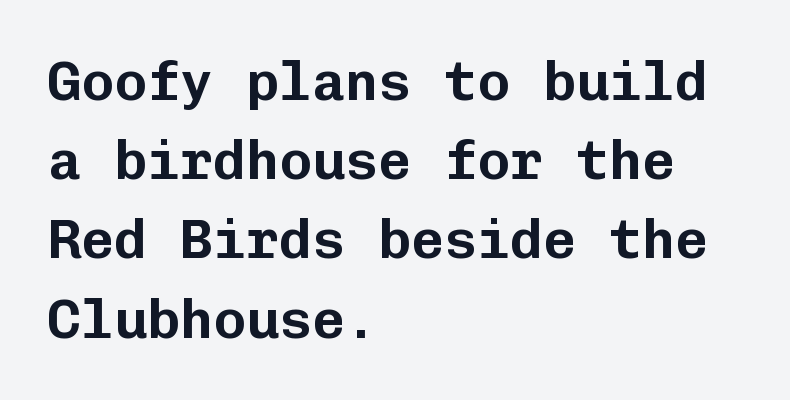
{"serif": "no", "italic": "no", "width": "normal", "stroke_contrast": "low", "x_height": "medium", "monospaced": "yes", "underline": "no", "align": "left", "line_spacing": "normal", "line_spacing_ratio": 1.44, "letter_spacing": "normal", "letter_spacing_em": 0.0, "glyph_px": 55}
